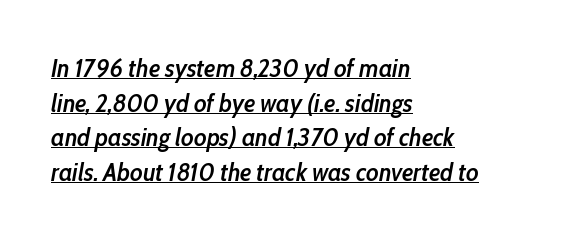
{"italic": "yes", "lean": "right", "slant_degrees": 10, "bold": "semi", "underline": "yes", "align": "left", "line_spacing": "normal", "line_spacing_ratio": 1.33, "letter_spacing": "normal", "letter_spacing_em": 0.0, "glyph_px": 26}
